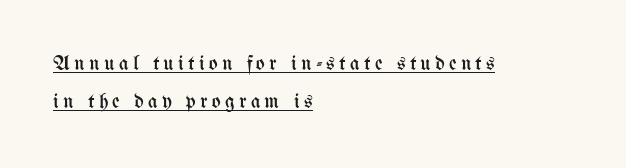
Visually the block forms a straight wall on the left and a jagged coastline on the right. The sample's only ornament is a line tracing under the words. What stands out about the letter spacing? Its width — letters are far apart. Unlike italic type, these characters show no tilt at all. No extra ink here — the face is not bold.
